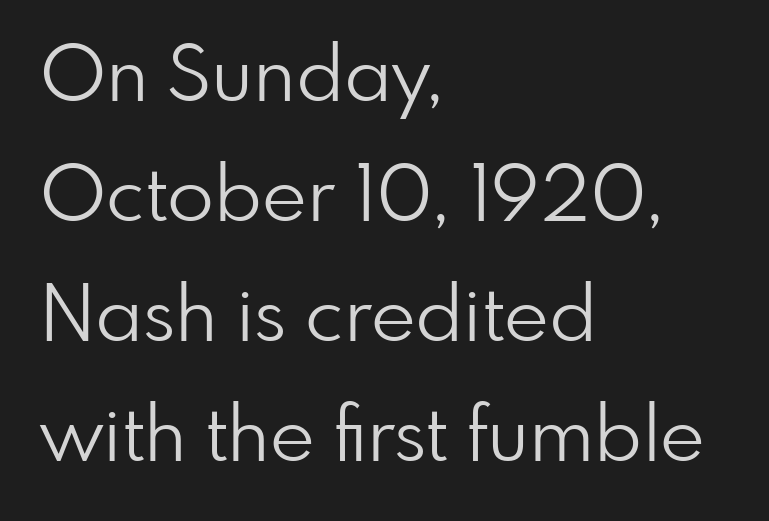
Leading: standard. The face used here is a sans, in the tradition of grotesques and geometrics. The letters stand upright; this is a roman face. These lines stack with their left ends in a neat column. Is the letter spacing exaggerated? No — it looks like the ordinary default.
